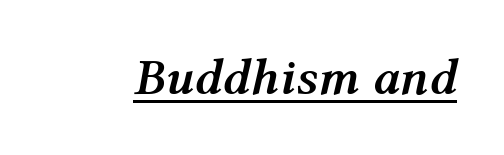
{"italic": "yes", "lean": "right", "slant_degrees": 12, "bold": "yes", "weight": "semibold", "width": "normal", "stroke_contrast": "medium", "x_height": "medium", "monospaced": "no", "underline": "yes", "letter_spacing": "normal", "letter_spacing_em": 0.0, "glyph_px": 51}
